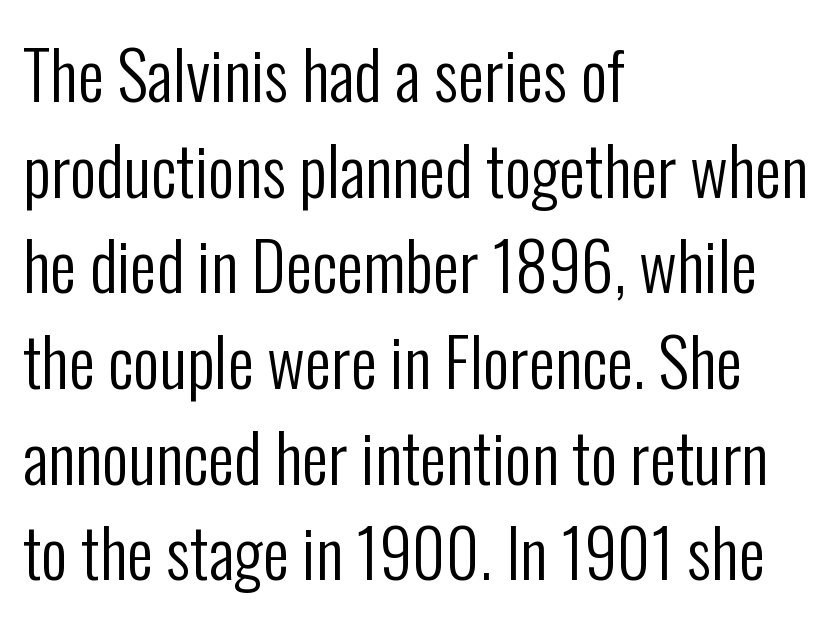
The image shows 66 px regular-weight, condensed sans-serif type, upright; set left-aligned, normal line spacing (1.45x), normal letter spacing, not underlined; low stroke contrast and a medium x-height.
